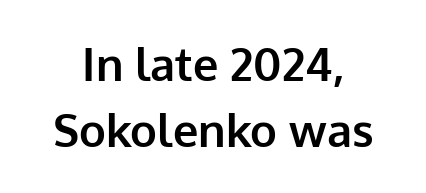
The image shows 45 px bold sans-serif type, upright; set centered, normal line spacing (1.47x), normal letter spacing, not underlined; low stroke contrast and a medium x-height.
